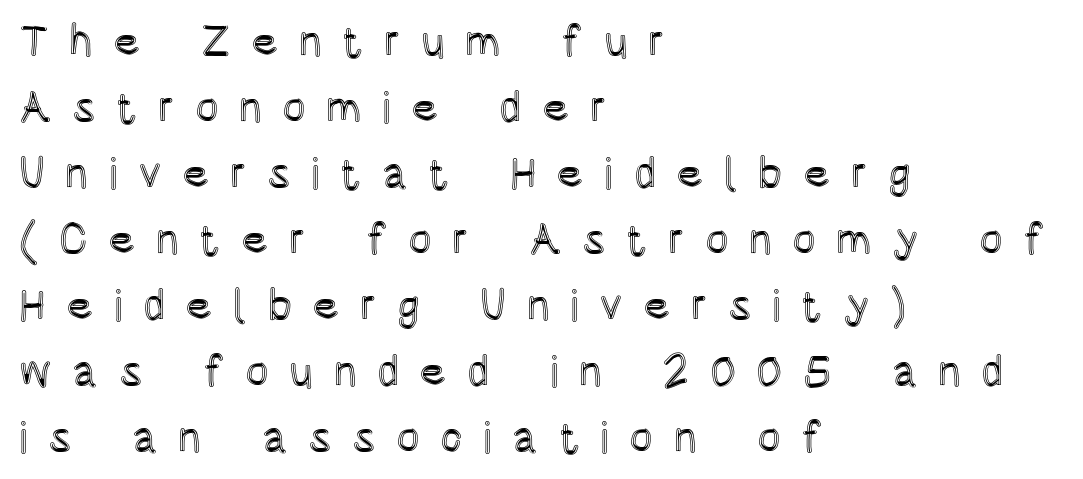
Q: Is the text italic (slanted)? A: No, it is upright.
Q: Is the text underlined? A: No.
Q: How is the paragraph aligned? A: Left-aligned.
Q: Is the spacing between letters normal or unusually wide? A: Unusually wide.
Q: Is the spacing between lines tight, normal or loose? A: Normal.
Q: Width (condensed, normal, or wide)? A: Condensed.
Q: x-height? A: Large.
Q: Monospaced? A: No.
